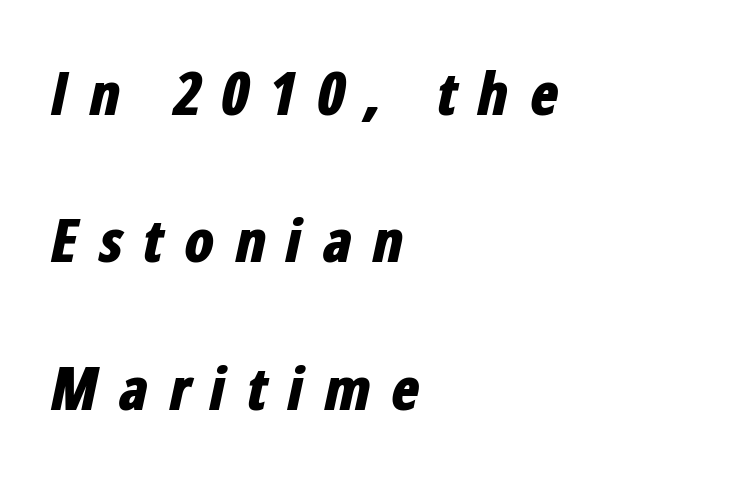
The image shows 59 px bold, condensed type, italic (leaning right); set left-aligned, loose line spacing (2.5x), unusually wide letter spacing (+0.33 em), not underlined; low stroke contrast and a medium x-height.
